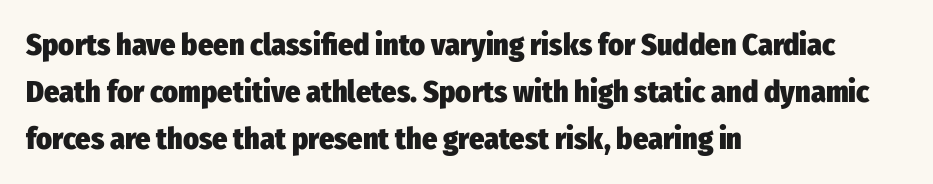
Q: Is the text bold? A: Yes.
Q: Is the text italic (slanted)? A: No, it is upright.
Q: Is the typeface a serif or a sans-serif typeface? A: Sans-serif.
Q: Is the text underlined? A: No.
Q: How is the paragraph aligned? A: Left-aligned.
Q: Is the spacing between letters normal or unusually wide? A: Normal.
Q: Is the spacing between lines tight, normal or loose? A: Normal.
Q: Width (condensed, normal, or wide)? A: Condensed.
Q: Stroke contrast? A: Low.
Q: x-height? A: Medium.
Q: Monospaced? A: No.
